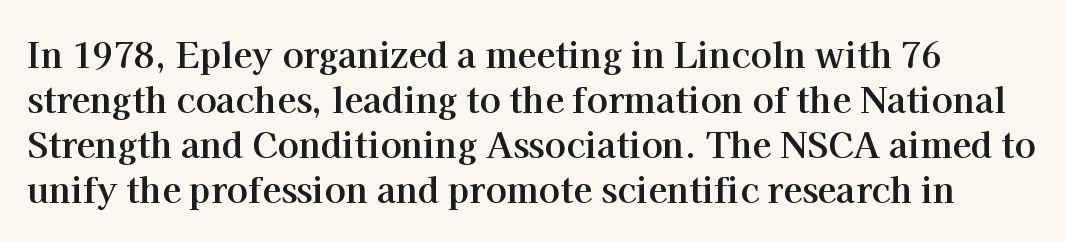
Characters remain perfectly vertical along every line. Here the glyphs are tracked normally, forming tight word shapes. Think of a printed novel: that variable character pitch is what you see here. Words float on clear page, feet unadorned. The designer went with a serif here, giving each stem small feet. The leading is moderate, giving the passage an even texture.
